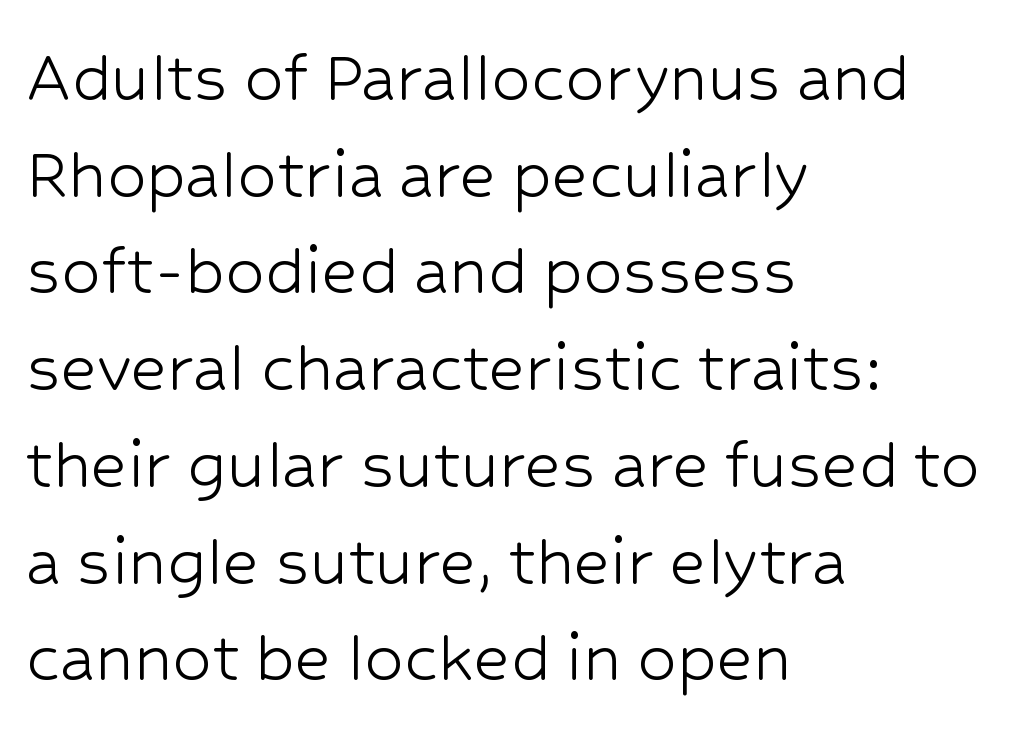
The image shows 78 px light sans-serif type, upright; set left-aligned, line spacing 1.24x, normal letter spacing, not underlined; low stroke contrast and a medium x-height.
